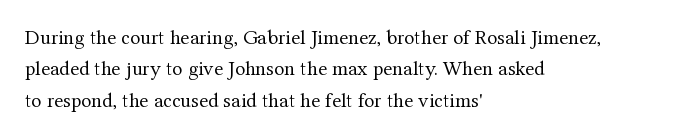
{"italic": "no", "bold": "no", "underline": "no", "align": "left", "line_spacing": "normal", "line_spacing_ratio": 1.5, "letter_spacing": "normal", "letter_spacing_em": 0.0, "glyph_px": 21}
